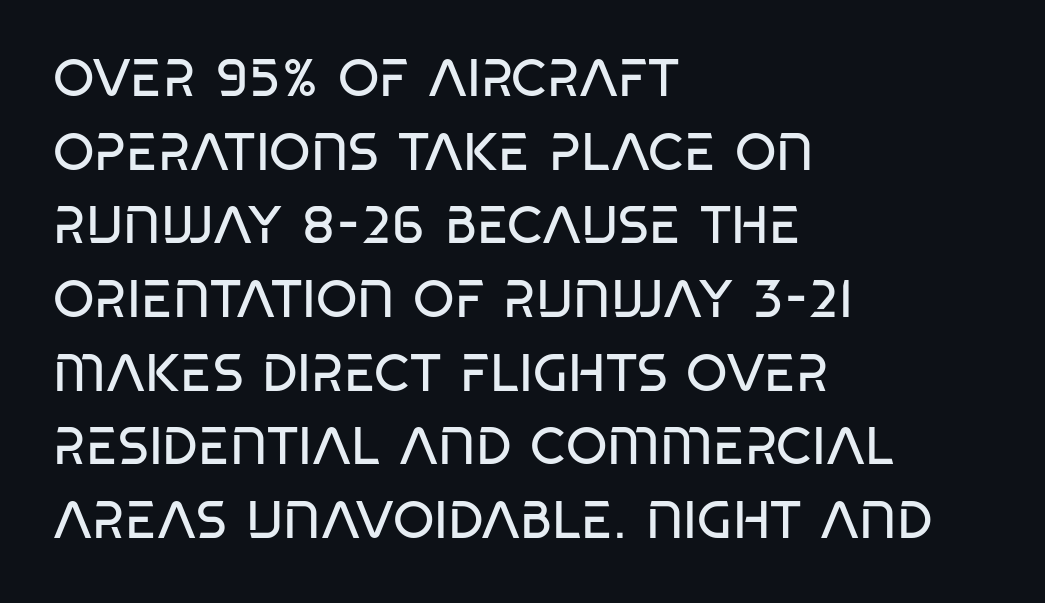
Q: Is the text bold? A: No.
Q: Is the typeface a serif or a sans-serif typeface? A: Sans-serif.
Q: Is the text underlined? A: No.
Q: How is the paragraph aligned? A: Left-aligned.
Q: Is the spacing between letters normal or unusually wide? A: Normal.
Q: Is the spacing between lines tight, normal or loose? A: Normal.
Q: Width (condensed, normal, or wide)? A: Condensed.
Q: Stroke contrast? A: Low.
Q: x-height? A: Large.
Q: Monospaced? A: No.
